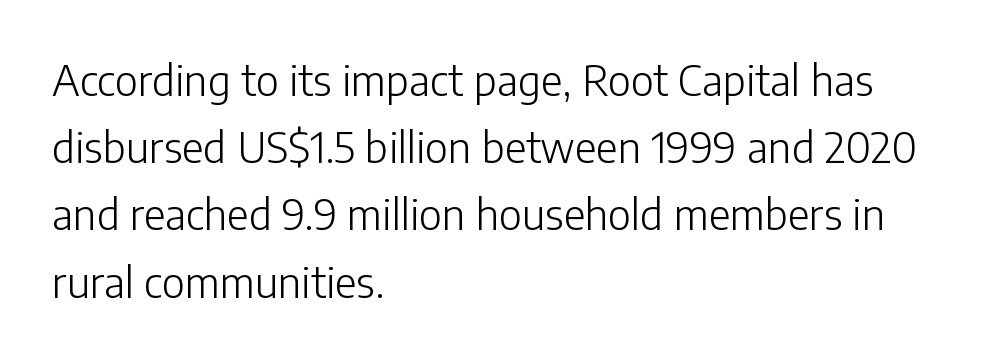
Look at the bottom of the vertical strokes: they stop flat, with no serifs. Heft: none added — not bold. Vertically, the passage feels balanced, rows spaced as you'd expect. Descender tails drop into unmarked territory.
